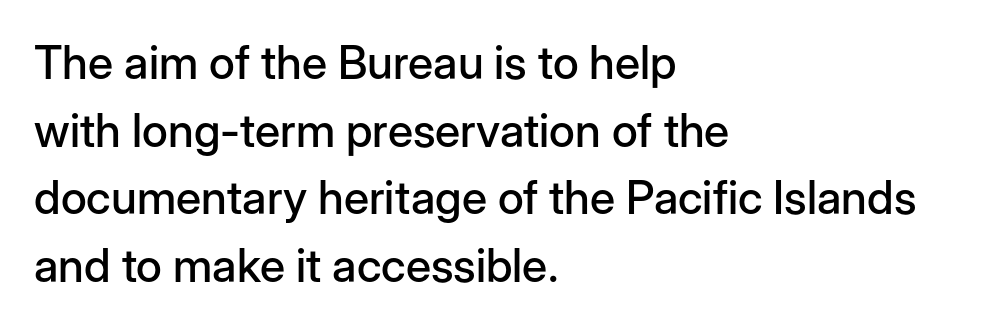
{"serif": "no", "italic": "no", "width": "normal", "stroke_contrast": "low", "x_height": "medium", "monospaced": "no", "underline": "no", "align": "left", "line_spacing": "normal", "line_spacing_ratio": 1.47, "letter_spacing": "normal", "letter_spacing_em": 0.0, "glyph_px": 46}
